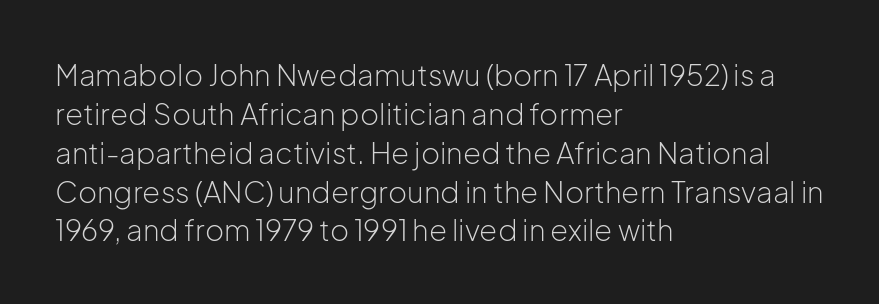
In terms of letterform style, serifs are entirely absent. Is the type heavy? It reads as light-to-regular instead. Italic: no, the glyphs are upright roman. How are the letters spaced? Ordinarily, with no added tracking. The designer left line spacing at the default. The foot of each line stays bare and open.
